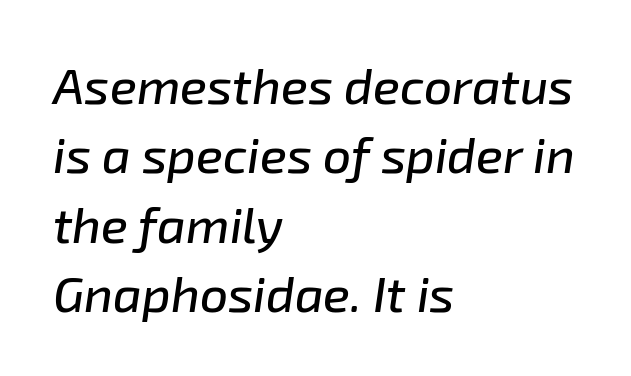
The image shows 50 px text type, italic (leaning right); set left-aligned, normal line spacing (1.39x), normal letter spacing, not underlined; low stroke contrast and a medium x-height.
